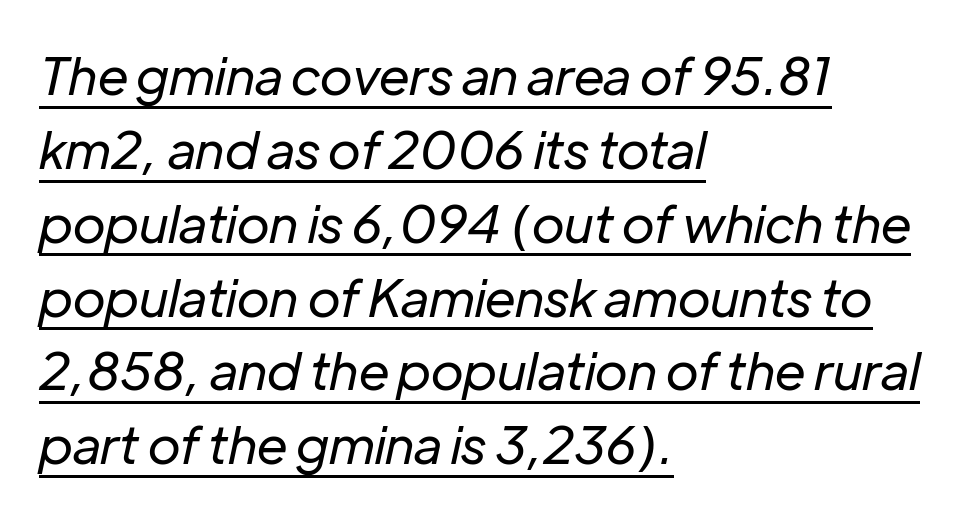
The image shows 52 px regular-weight type, italic (leaning right); set left-aligned, normal line spacing (1.42x), normal letter spacing, underlined; low stroke contrast and a medium x-height.
